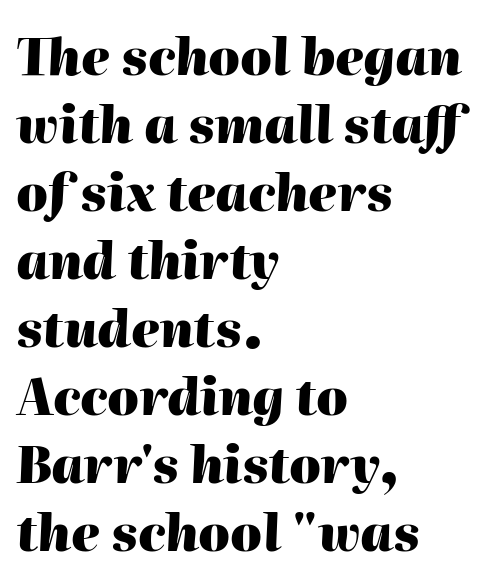
Q: Is the text bold? A: Yes.
Q: Is the text italic (slanted)? A: Yes, it leans right by about 2 degrees.
Q: Is the text underlined? A: No.
Q: How is the paragraph aligned? A: Left-aligned.
Q: Is the spacing between letters normal or unusually wide? A: Normal.
Q: Is the spacing between lines tight, normal or loose? A: Normal.
Q: Width (condensed, normal, or wide)? A: Normal.
Q: Stroke contrast? A: High.
Q: x-height? A: Medium.
Q: Monospaced? A: No.
